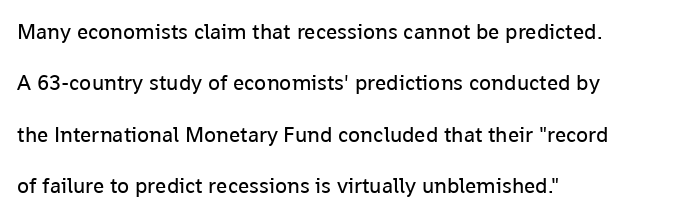
The image shows 22 px text type, upright; set left-aligned, loose line spacing (2.33x), normal letter spacing, not underlined.
